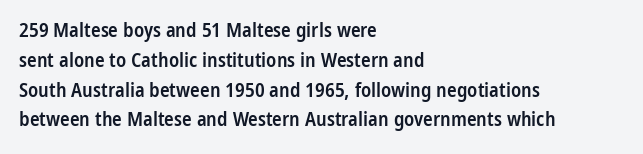
{"italic": "no", "bold": "semi", "underline": "no", "align": "left", "line_spacing": "normal", "line_spacing_ratio": 1.49, "letter_spacing": "normal", "letter_spacing_em": 0.0, "glyph_px": 20}
